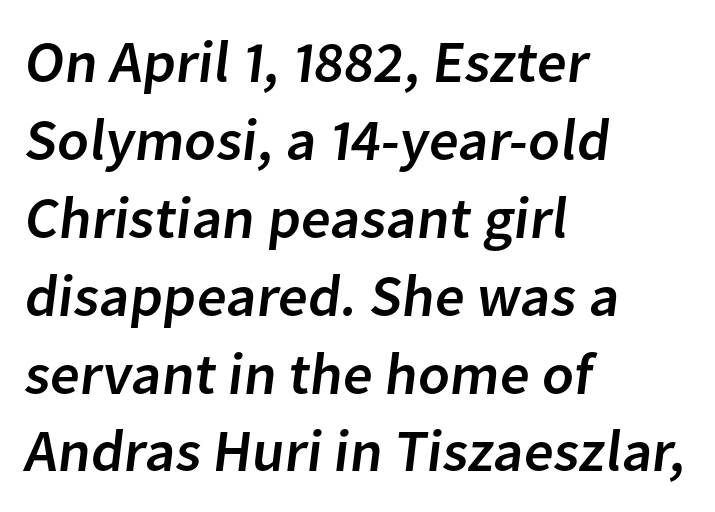
Horizontal alignment here is leftward, the default for most running prose. Unmarked baselines from the first word to the last. Proportional: the letters do not fall into vertical columns. Glyph-to-glyph distance matches everyday printed text.
